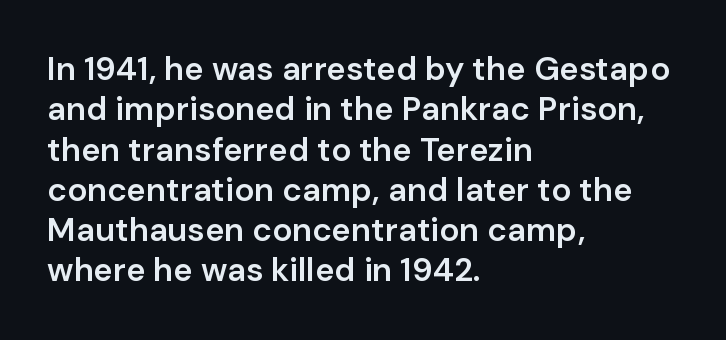
{"serif": "no", "italic": "no", "bold": "semi", "weight": "semibold", "width": "normal", "stroke_contrast": "low", "x_height": "medium", "monospaced": "no", "underline": "no", "align": "left", "line_spacing_ratio": 1.22, "letter_spacing": "normal", "letter_spacing_em": 0.0, "glyph_px": 33}
